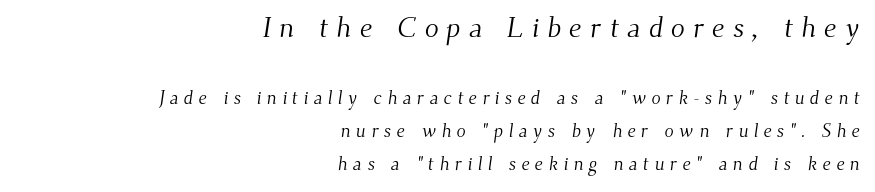
{"serif": "yes", "bold": "no", "weight": "light", "width": "normal", "stroke_contrast": "medium", "x_height": "small", "monospaced": "no", "underline": "no", "align": "right", "line_spacing_ratio": 1.74, "letter_spacing": "wide", "letter_spacing_em": 0.28, "larger_block": "first", "size_ratio": 1.53, "glyph_px": 29}
